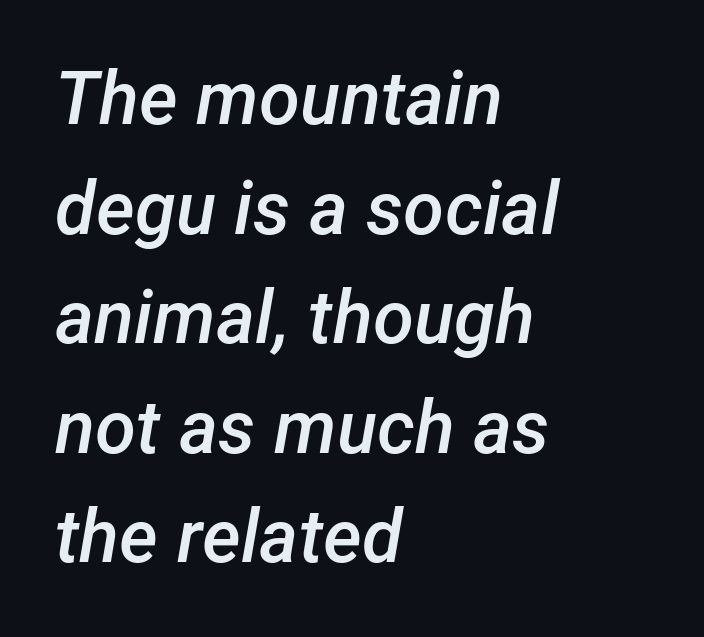
Q: Is the text bold? A: Semi-bold.
Q: Is the text italic (slanted)? A: Yes, it leans right by about 12 degrees.
Q: Is the text underlined? A: No.
Q: How is the paragraph aligned? A: Left-aligned.
Q: Is the spacing between letters normal or unusually wide? A: Normal.
Q: Is the spacing between lines tight, normal or loose? A: Normal.
Q: Width (condensed, normal, or wide)? A: Normal.
Q: Stroke contrast? A: Low.
Q: x-height? A: Medium.
Q: Monospaced? A: No.
